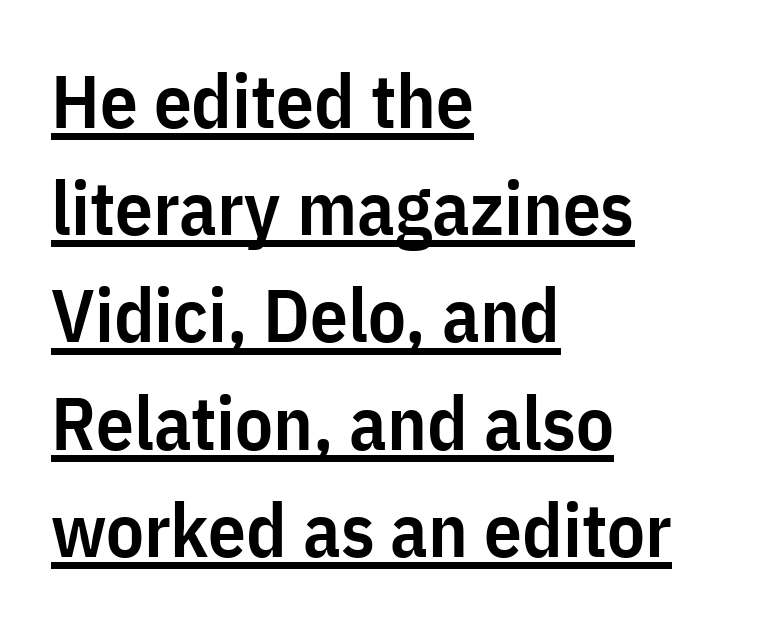
Q: Is the text bold? A: Semi-bold.
Q: Is the text italic (slanted)? A: No, it is upright.
Q: Is the typeface a serif or a sans-serif typeface? A: Sans-serif.
Q: Is the text underlined? A: Yes.
Q: How is the paragraph aligned? A: Left-aligned.
Q: Is the spacing between letters normal or unusually wide? A: Normal.
Q: Is the spacing between lines tight, normal or loose? A: Normal.
Q: Width (condensed, normal, or wide)? A: Condensed.
Q: Stroke contrast? A: Low.
Q: x-height? A: Medium.
Q: Monospaced? A: No.
